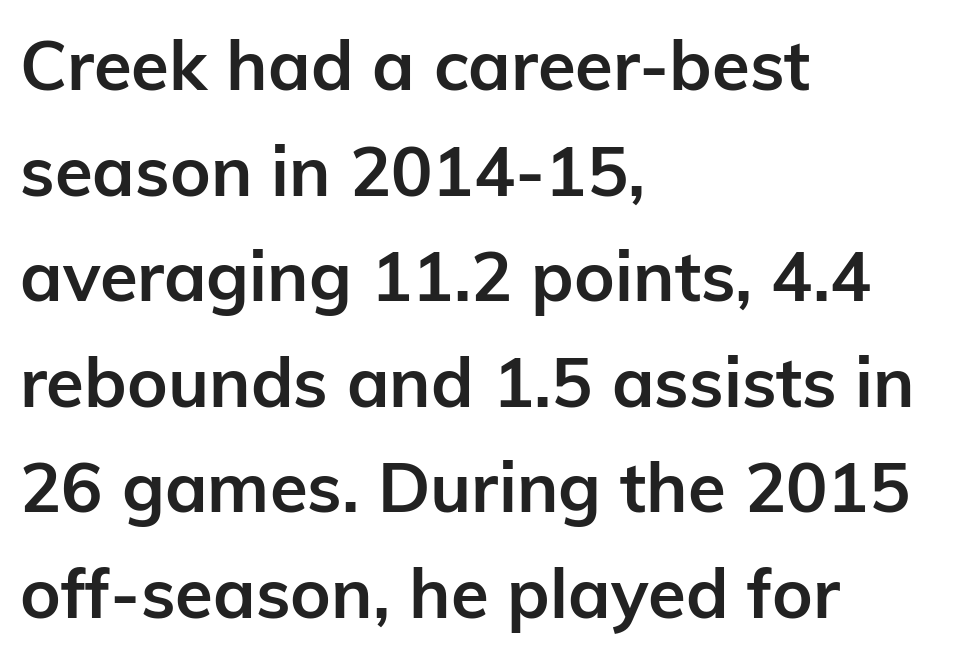
Q: Is the text bold? A: Yes.
Q: Is the text italic (slanted)? A: No, it is upright.
Q: Is the typeface a serif or a sans-serif typeface? A: Sans-serif.
Q: Is the text underlined? A: No.
Q: How is the paragraph aligned? A: Left-aligned.
Q: Is the spacing between letters normal or unusually wide? A: Normal.
Q: Is the spacing between lines tight, normal or loose? A: Normal.
Q: Width (condensed, normal, or wide)? A: Normal.
Q: Stroke contrast? A: Low.
Q: x-height? A: Medium.
Q: Monospaced? A: No.
